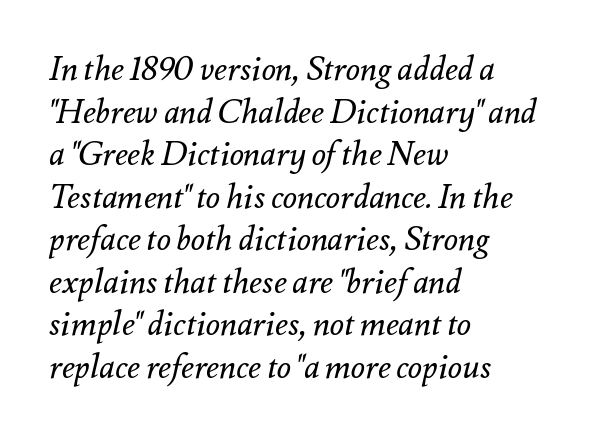
Descender tails drop into unmarked territory. Horizontally, the lines are justified to the leading edge only. Think of a printed novel: that variable character pitch is what you see here. The font is comparable to plain body text, perhaps lighter. Italic: yes, the glyphs are oblique.
